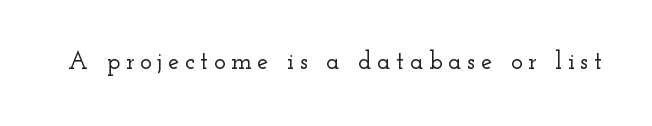
The horizontal fit of the characters is loose and conspicuously gappy. Honestly, there is no underline to notice here at all. A roman cut, with each character standing at attention.
